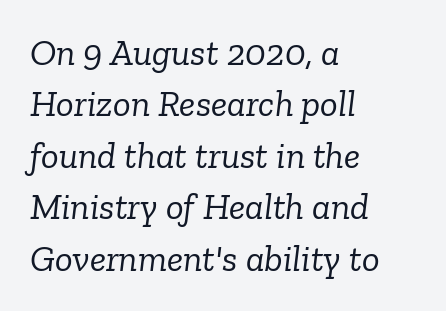
The image shows 37 px light serif type, italic (leaning right); set left-aligned, normal line spacing (1.39x), normal letter spacing, not underlined; low stroke contrast and a medium x-height.
